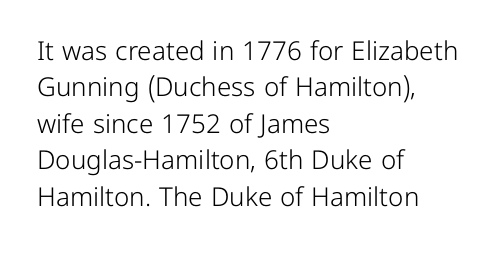
{"italic": "no", "bold": "no", "underline": "no", "align": "left", "line_spacing": "normal", "line_spacing_ratio": 1.4, "letter_spacing": "normal", "letter_spacing_em": 0.0, "glyph_px": 26}
